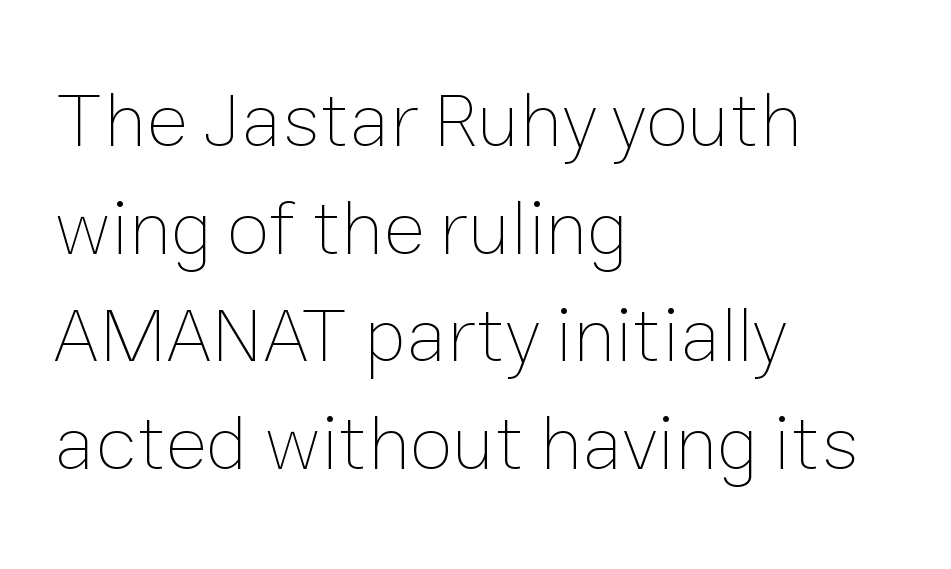
The image shows 78 px thin type, upright; set left-aligned, normal line spacing (1.38x), normal letter spacing, not underlined; low stroke contrast and a medium x-height.
